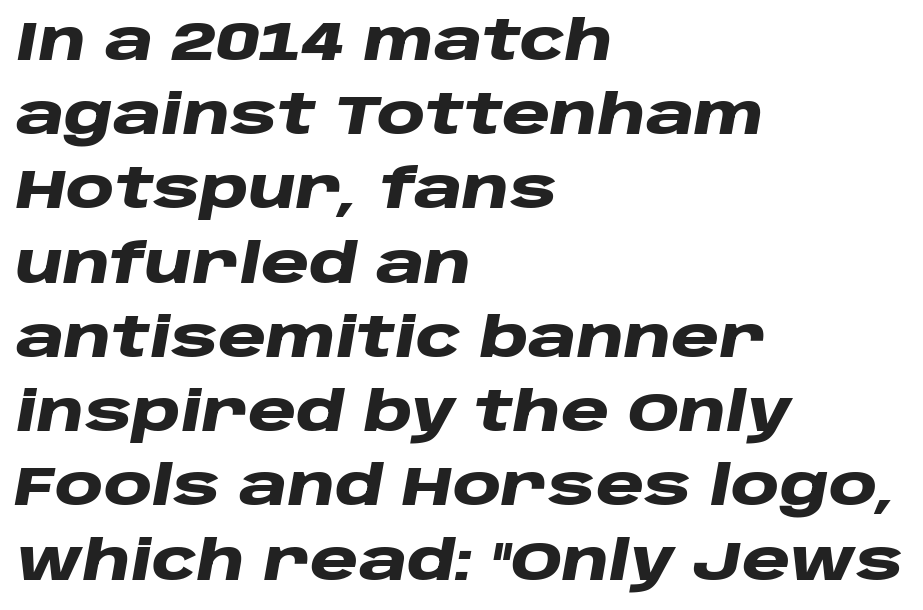
The image shows 55 px heavy, wide type, italic (leaning right); set left-aligned, normal line spacing (1.35x), normal letter spacing, not underlined; low stroke contrast and a large x-height.
